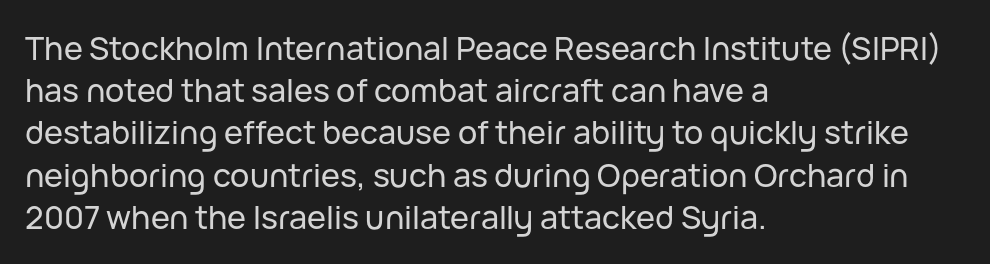
Q: Is the text italic (slanted)? A: No, it is upright.
Q: Is the typeface a serif or a sans-serif typeface? A: Sans-serif.
Q: Is the text underlined? A: No.
Q: How is the paragraph aligned? A: Left-aligned.
Q: Is the spacing between letters normal or unusually wide? A: Normal.
Q: Is the spacing between lines tight, normal or loose? A: Normal.
Q: Width (condensed, normal, or wide)? A: Normal.
Q: Stroke contrast? A: Low.
Q: x-height? A: Medium.
Q: Monospaced? A: No.
